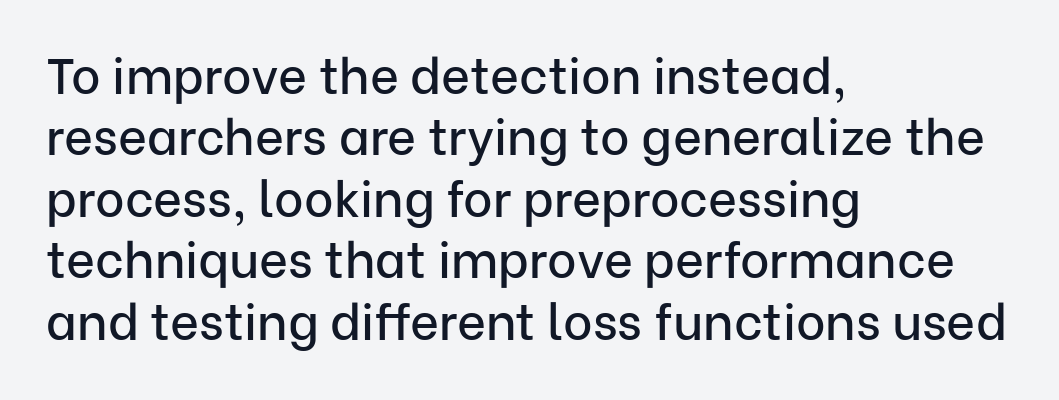
The passage shown is typeset with a sans-serif family. Letters rest on an invisible, unmarked baseline. Caption: standard tracking, unaltered. The rendering uses natural spacing where letterforms have individual widths. Casual observation: everything's shoved over to the left.
